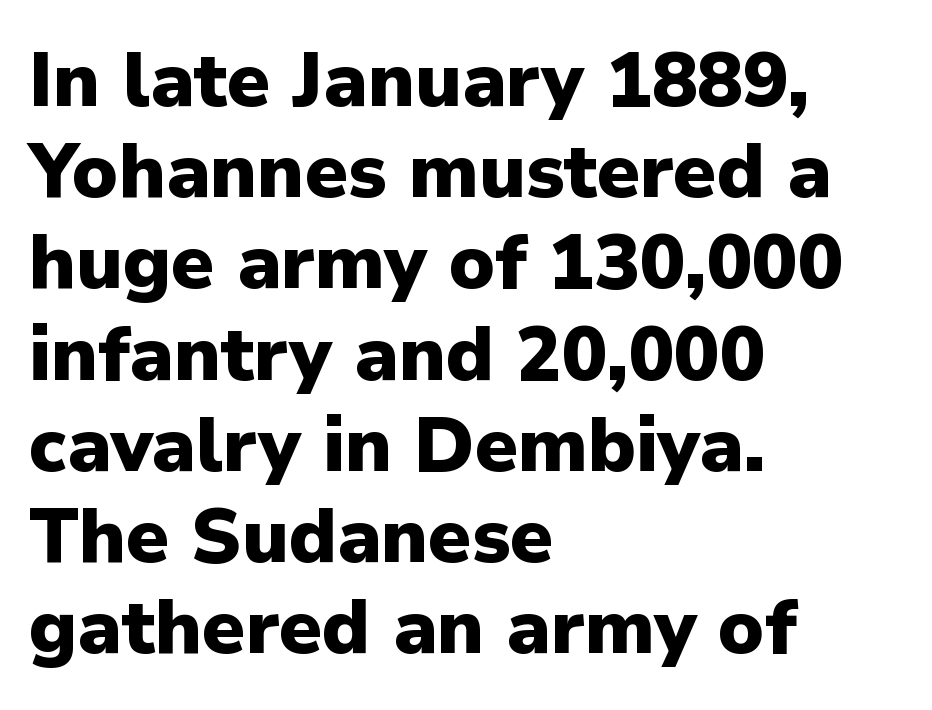
Q: Is the text bold? A: Yes.
Q: Is the text italic (slanted)? A: No, it is upright.
Q: Is the typeface a serif or a sans-serif typeface? A: Sans-serif.
Q: Is the text underlined? A: No.
Q: How is the paragraph aligned? A: Left-aligned.
Q: Is the spacing between letters normal or unusually wide? A: Normal.
Q: Width (condensed, normal, or wide)? A: Normal.
Q: Stroke contrast? A: Low.
Q: x-height? A: Medium.
Q: Monospaced? A: No.
